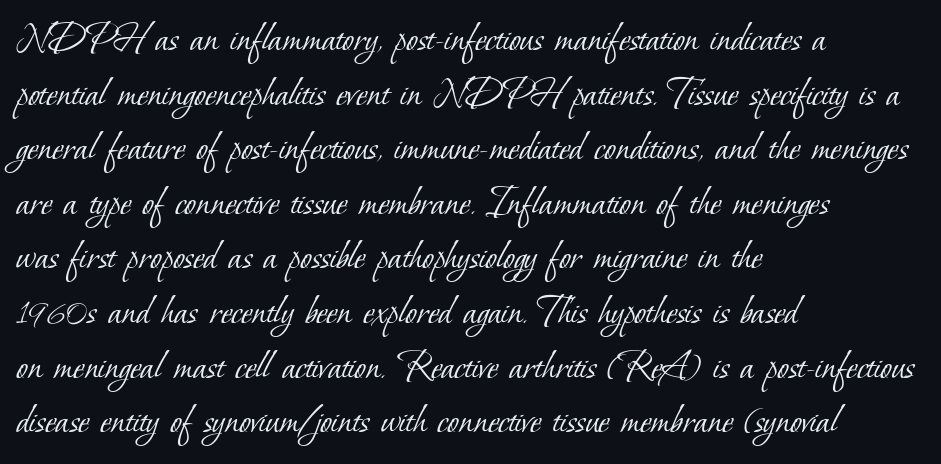
The paragraph has a hard left edge and a soft right edge. The passage shown is not underscored anywhere. These lines are rendered in a variable-pitch font. The passage shown is typeset with a serif family.
